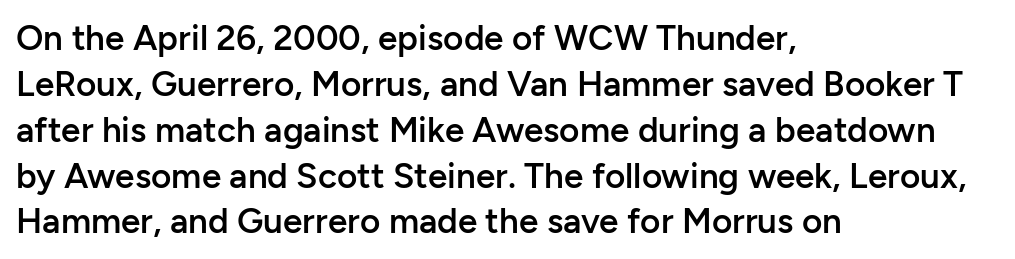
{"serif": "no", "italic": "no", "bold": "semi", "weight": "semibold", "width": "normal", "stroke_contrast": "low", "x_height": "medium", "monospaced": "no", "underline": "no", "align": "left", "line_spacing": "normal", "line_spacing_ratio": 1.31, "letter_spacing": "normal", "letter_spacing_em": 0.0, "glyph_px": 35}
